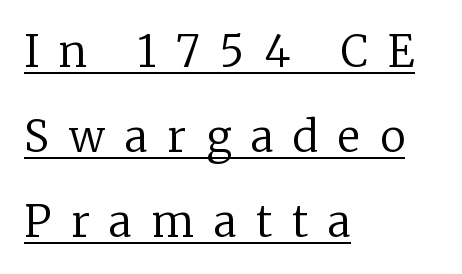
Is this a fixed-width face? No — the glyphs have proportional, varying widths. In terms of posture, this sample is upright. This rendering widens character spacing well past its baseline value. Where is the straight margin? On the left.
